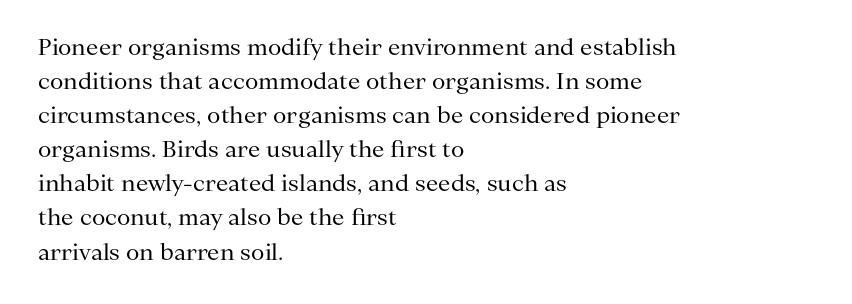
Caption: multi-line text, flush left, ragged right. Rendered with straight, roman letterforms. Beneath every word, the page is bare. Weight: not bold — regular or lighter. Nobody touched the tracking dial on this one. Vertically, the passage feels balanced, rows spaced as you'd expect.
